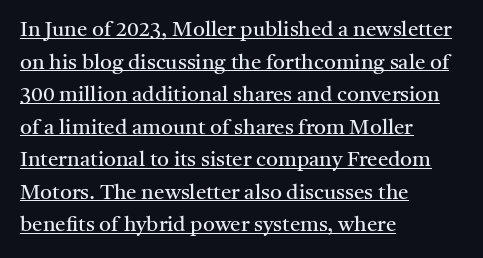
Q: Is the text bold? A: No.
Q: Is the text italic (slanted)? A: No, it is upright.
Q: Is the text underlined? A: Yes.
Q: How is the paragraph aligned? A: Left-aligned.
Q: Is the spacing between letters normal or unusually wide? A: Normal.
Q: Is the spacing between lines tight, normal or loose? A: Normal.
